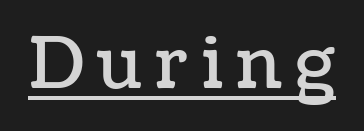
Q: Is the text italic (slanted)? A: No, it is upright.
Q: Is the text underlined? A: Yes.
Q: Width (condensed, normal, or wide)? A: Normal.
Q: Stroke contrast? A: Low.
Q: x-height? A: Medium.
Q: Monospaced? A: No.
